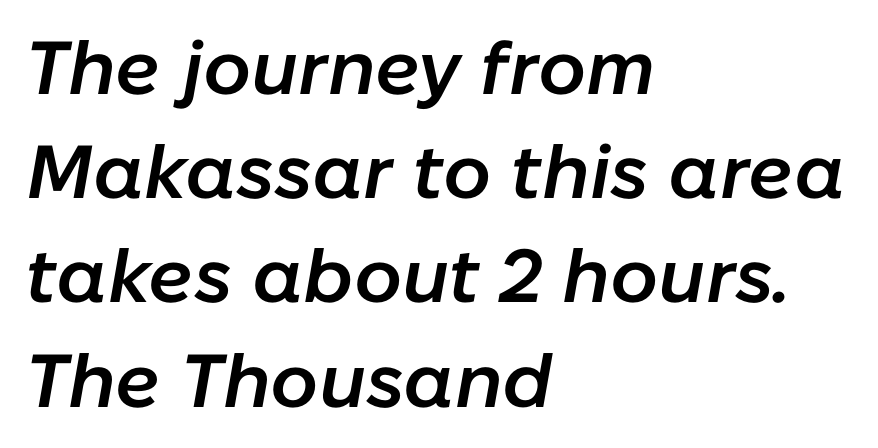
The image shows 75 px semibold type, italic (leaning right); set left-aligned, normal line spacing (1.39x), normal letter spacing, not underlined; low stroke contrast and a medium x-height.
